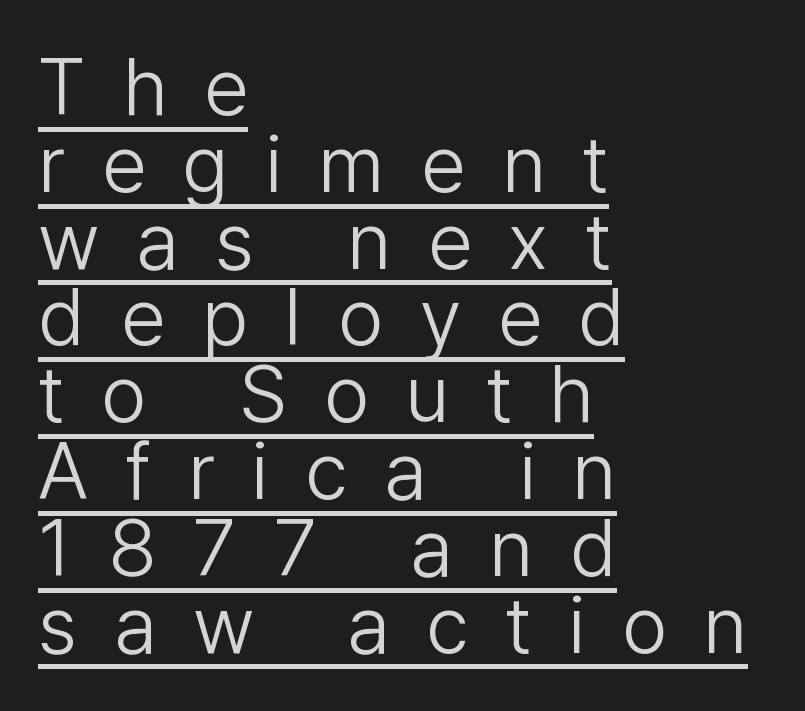
The image shows 80 px light sans-serif type, upright; set left-aligned, tight line spacing (0.96x), unusually wide letter spacing (+0.46 em), underlined; low stroke contrast and a medium x-height.
